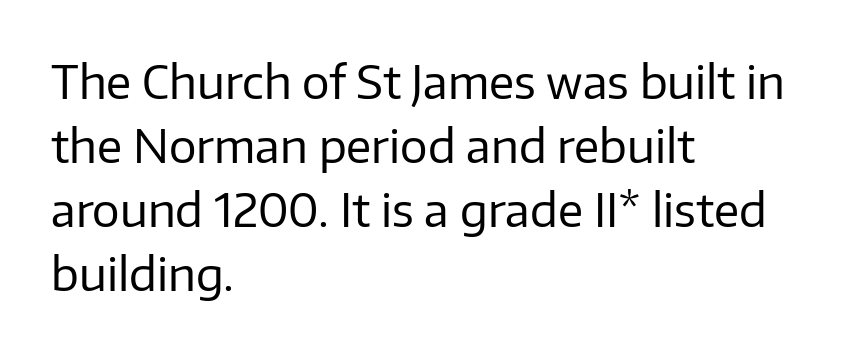
The image shows 46 px regular-weight sans-serif type, upright; set left-aligned, normal line spacing (1.39x), normal letter spacing, not underlined; low stroke contrast and a medium x-height.
